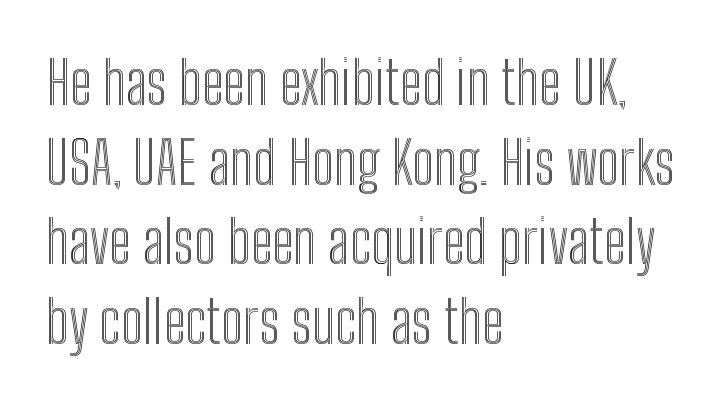
Q: Is the text italic (slanted)? A: No, it is upright.
Q: Is the text underlined? A: No.
Q: How is the paragraph aligned? A: Left-aligned.
Q: Is the spacing between letters normal or unusually wide? A: Normal.
Q: Is the spacing between lines tight, normal or loose? A: Normal.
Q: Width (condensed, normal, or wide)? A: Condensed.
Q: x-height? A: Medium.
Q: Monospaced? A: No.
